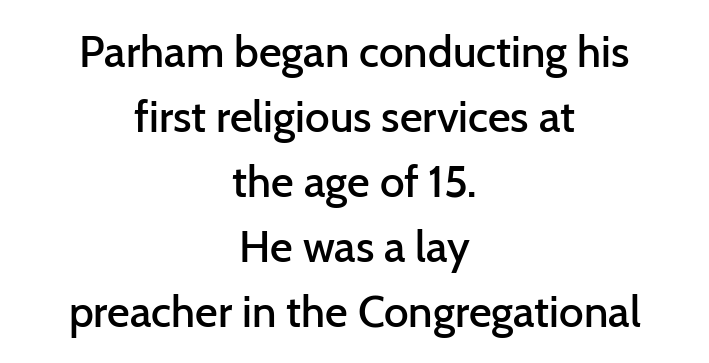
Q: Is the text bold? A: Semi-bold.
Q: Is the text italic (slanted)? A: No, it is upright.
Q: Is the typeface a serif or a sans-serif typeface? A: Sans-serif.
Q: Is the text underlined? A: No.
Q: How is the paragraph aligned? A: Centered.
Q: Is the spacing between letters normal or unusually wide? A: Normal.
Q: Is the spacing between lines tight, normal or loose? A: Normal.
Q: Width (condensed, normal, or wide)? A: Normal.
Q: Stroke contrast? A: Low.
Q: x-height? A: Medium.
Q: Monospaced? A: No.
